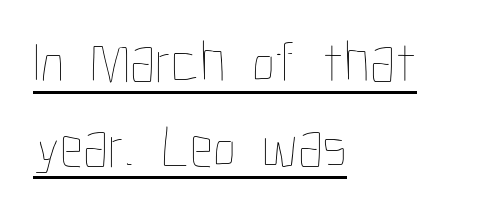
Character widths vary here, with narrow letters taking less room than wide ones. Standard letterfit; no display-style spreading of the glyphs. The rendering uses a moderate line-height, typical for paragraphs. The sample's only ornament is a line tracing under the words. Is the stroke heavy? The answer is a plain regular-or-lighter. Visually the block forms a straight wall on the left and a jagged coastline on the right.
